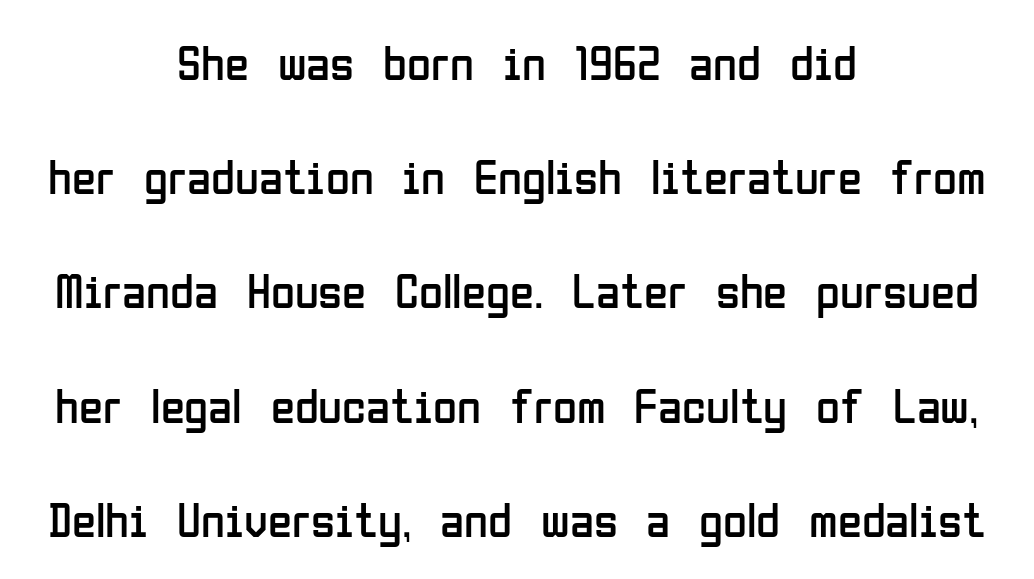
Bare-footed words on every line. Reading down the column, the eye jumps a long way to each next line. Think of a printed novel: that variable character pitch is what you see here. Ink coverage per letter is moderate at most. Is the block centered? Yes — each line is placed symmetrically about the middle. The face used here is rendered with its standard letterfit.
